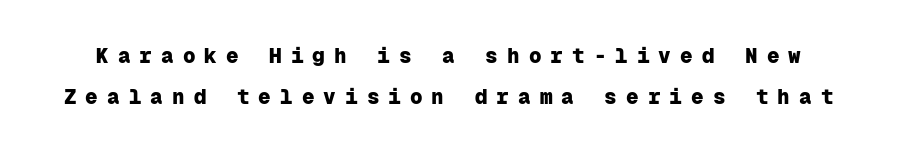
{"italic": "no", "bold": "yes", "underline": "no", "line_spacing": "loose", "line_spacing_ratio": 1.93, "letter_spacing": "wide", "letter_spacing_em": 0.43, "glyph_px": 21}
